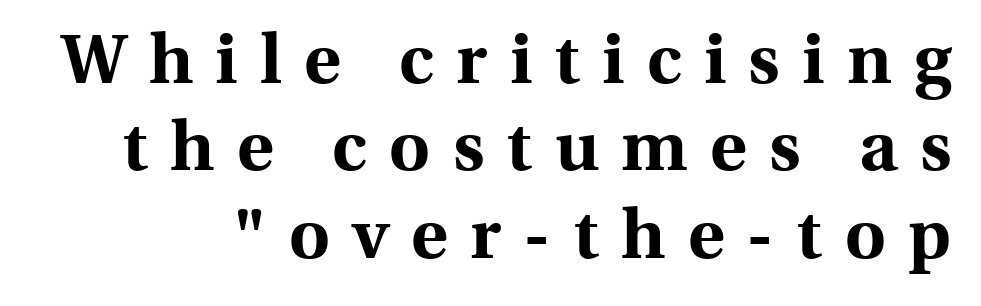
Each letter's strokes conclude with small projecting serifs. How are the letters spaced? Widely, with obvious added tracking. Rendered with straight, roman letterforms. Caption: bold face, heavy strokes. No word sits above an underline.
